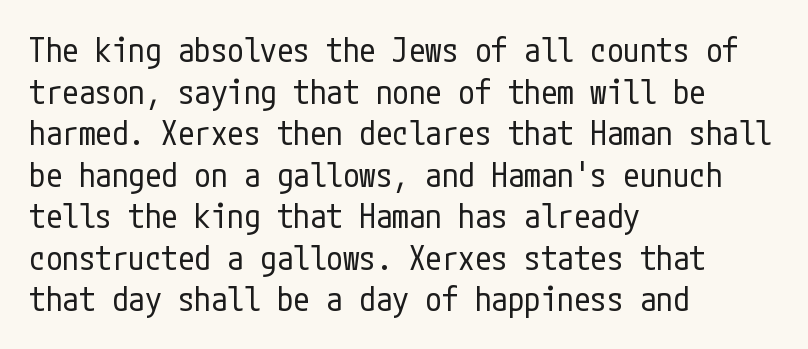
The image shows 33 px regular-weight, condensed sans-serif type, upright; set left-aligned, normal line spacing (1.26x), normal letter spacing, not underlined; low stroke contrast and a medium x-height.
